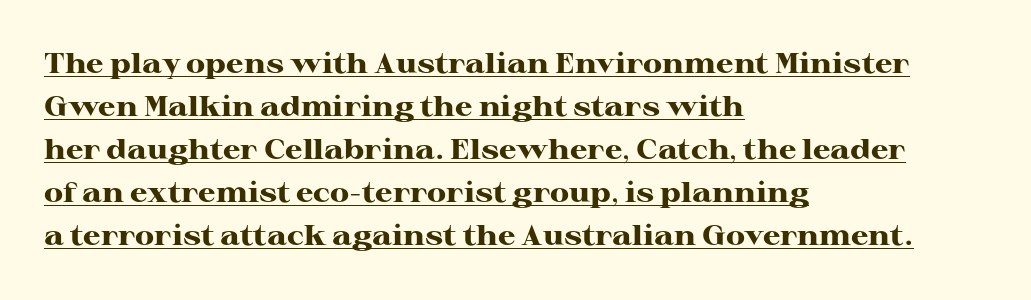
Q: Is the text bold? A: Yes.
Q: Is the text italic (slanted)? A: No, it is upright.
Q: Is the typeface a serif or a sans-serif typeface? A: Serif.
Q: Is the text underlined? A: Yes.
Q: How is the paragraph aligned? A: Left-aligned.
Q: Is the spacing between letters normal or unusually wide? A: Normal.
Q: Is the spacing between lines tight, normal or loose? A: Normal.
Q: Width (condensed, normal, or wide)? A: Wide.
Q: Stroke contrast? A: High.
Q: x-height? A: Medium.
Q: Monospaced? A: No.
